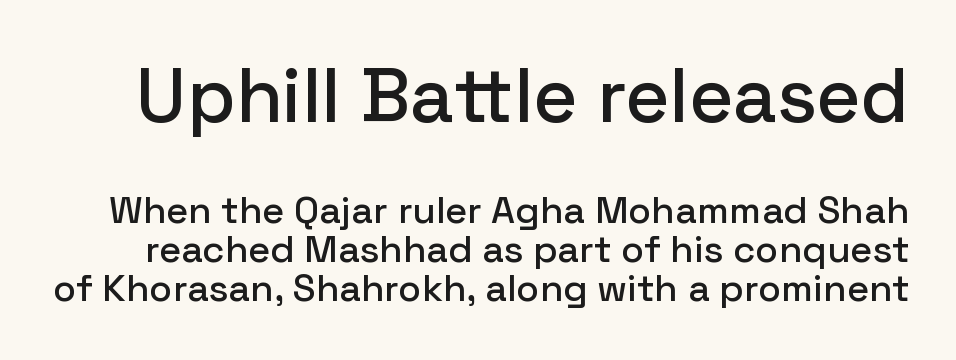
Unlike italic type, these characters show no tilt at all. A typesetter would call this proportional, since set widths differ per character. These lines keep a tight, regular rhythm from letter to letter. The earlier block is typeset at a bigger size than the later block. Each new line begins almost immediately beneath the previous one. Descenders hang freely into open space.
